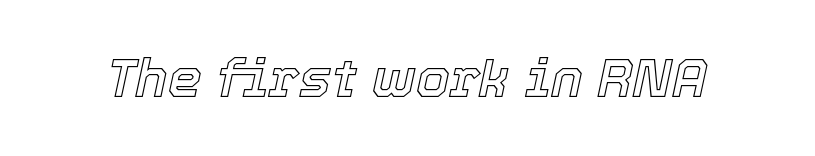
{"italic": "yes", "lean": "right", "slant_degrees": 12, "width": "normal", "x_height": "medium", "monospaced": "no", "underline": "no", "letter_spacing": "normal", "letter_spacing_em": 0.0, "glyph_px": 54}
